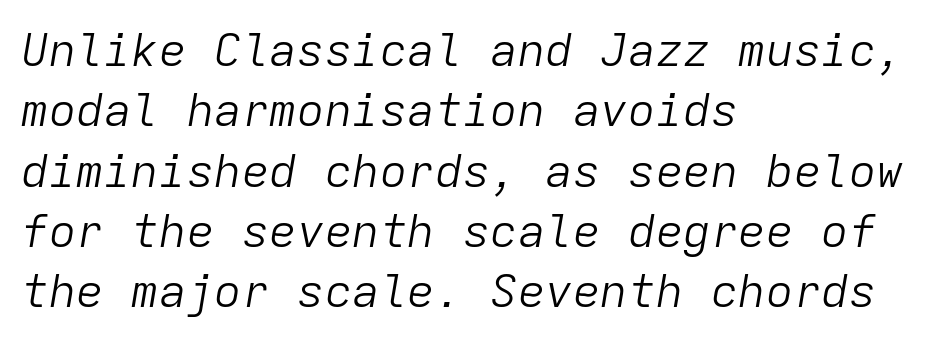
{"italic": "yes", "lean": "right", "slant_degrees": 9, "bold": "no", "weight": "light", "width": "normal", "stroke_contrast": "low", "x_height": "medium", "monospaced": "yes", "underline": "no", "align": "left", "line_spacing": "normal", "line_spacing_ratio": 1.31, "letter_spacing": "normal", "letter_spacing_em": 0.0, "glyph_px": 46}
